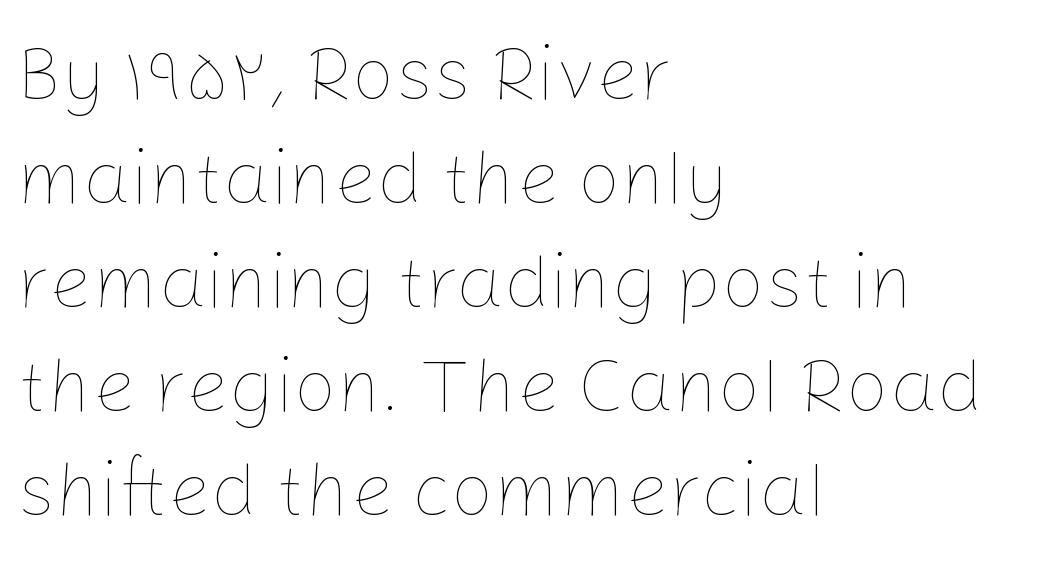
Q: Is the text bold? A: No.
Q: Is the text italic (slanted)? A: No, it is upright.
Q: Is the text underlined? A: No.
Q: How is the paragraph aligned? A: Left-aligned.
Q: Is the spacing between letters normal or unusually wide? A: Normal.
Q: Is the spacing between lines tight, normal or loose? A: Normal.
Q: Width (condensed, normal, or wide)? A: Normal.
Q: Stroke contrast? A: Low.
Q: x-height? A: Medium.
Q: Monospaced? A: No.
